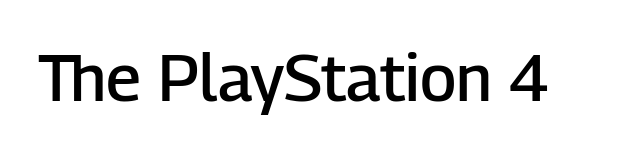
Heft: intermediate — a semibold. Upright lettering throughout. The passage shown is typed in a proportional face where columns would drift. The horizontal fit of the characters is conventional and even. Honestly, there is no underline to notice here at all. Unlike a traditional serif, this face leaves its strokes unadorned.
